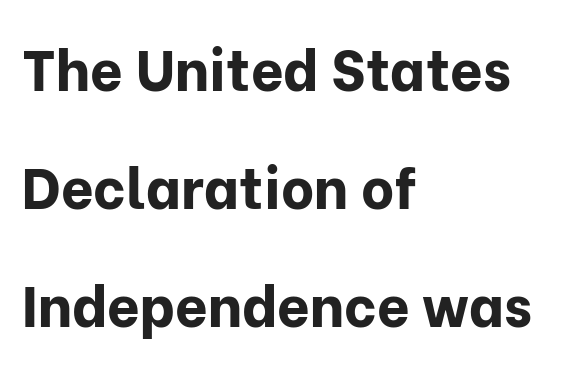
Q: Is the text bold? A: Yes.
Q: Is the text italic (slanted)? A: No, it is upright.
Q: Is the typeface a serif or a sans-serif typeface? A: Sans-serif.
Q: Is the text underlined? A: No.
Q: How is the paragraph aligned? A: Left-aligned.
Q: Is the spacing between letters normal or unusually wide? A: Normal.
Q: Is the spacing between lines tight, normal or loose? A: Loose.
Q: Width (condensed, normal, or wide)? A: Normal.
Q: Stroke contrast? A: Low.
Q: x-height? A: Medium.
Q: Monospaced? A: No.
